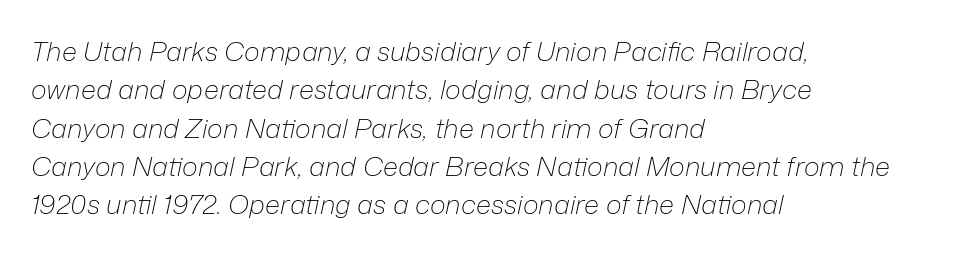
Descenders are the only things crossing below the line. Does the lettering tilt? It does — this is italic. One glance says typical: line gaps are just what's usual. Short note: letters normally spaced.
